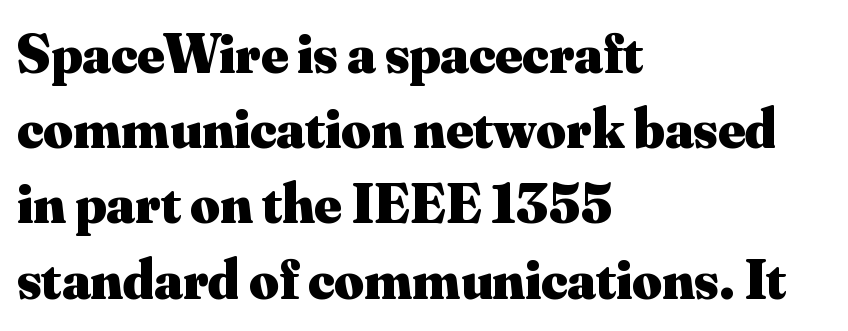
The image shows 57 px heavy serif type, upright; set left-aligned, normal line spacing (1.32x), normal letter spacing, not underlined; medium stroke contrast and a small x-height.
